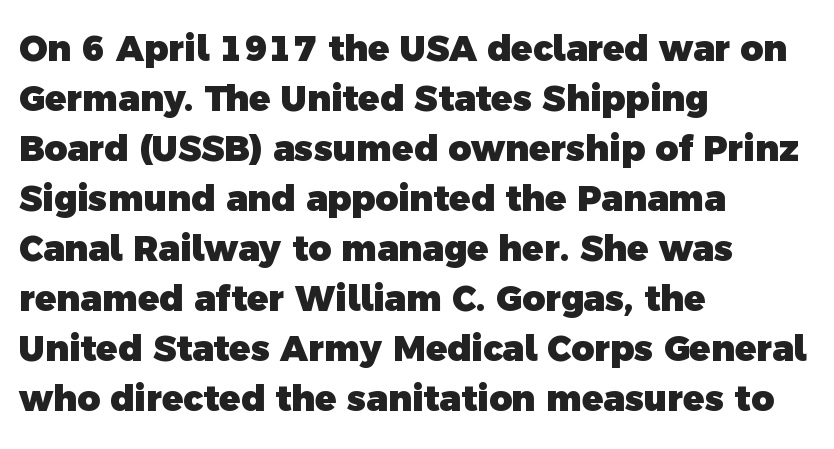
{"serif": "no", "bold": "yes", "weight": "heavy", "width": "normal", "x_height": "medium", "monospaced": "no", "underline": "no", "align": "left", "line_spacing": "normal", "line_spacing_ratio": 1.43, "letter_spacing": "normal", "letter_spacing_em": 0.0, "glyph_px": 35}
